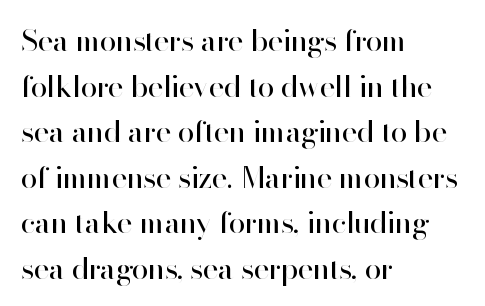
Q: Is the text bold? A: No.
Q: Is the text italic (slanted)? A: No, it is upright.
Q: Is the typeface a serif or a sans-serif typeface? A: Sans-serif.
Q: Is the text underlined? A: No.
Q: How is the paragraph aligned? A: Left-aligned.
Q: Is the spacing between letters normal or unusually wide? A: Normal.
Q: Is the spacing between lines tight, normal or loose? A: Normal.
Q: Width (condensed, normal, or wide)? A: Normal.
Q: Stroke contrast? A: High.
Q: x-height? A: Small.
Q: Monospaced? A: No.
